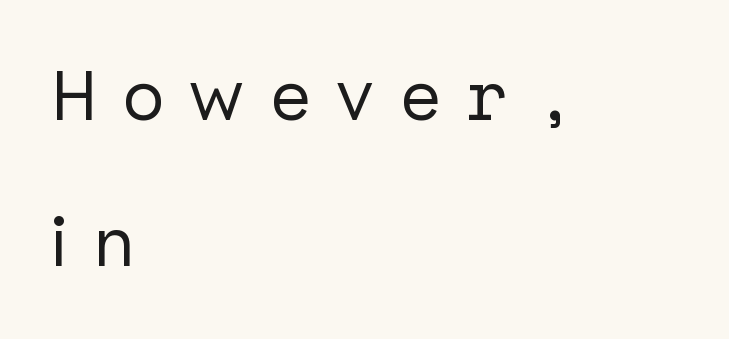
{"serif": "no", "italic": "no", "width": "normal", "stroke_contrast": "low", "x_height": "medium", "underline": "no", "align": "left", "line_spacing": "loose", "line_spacing_ratio": 2.09, "letter_spacing": "wide", "letter_spacing_em": 0.37, "glyph_px": 70}
